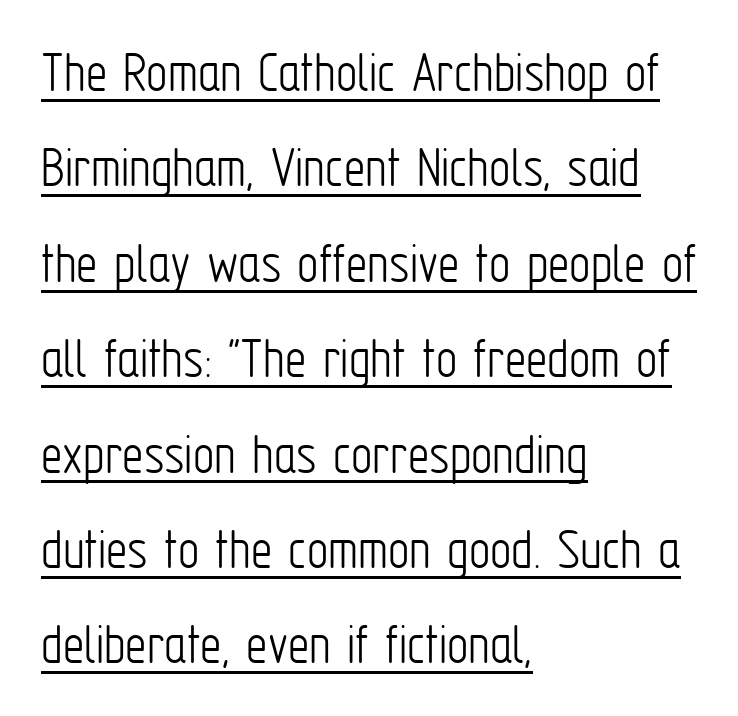
The image shows 60 px light, condensed sans-serif type, upright; set left-aligned, normal line spacing (1.59x), normal letter spacing, underlined; low stroke contrast and a medium x-height.
